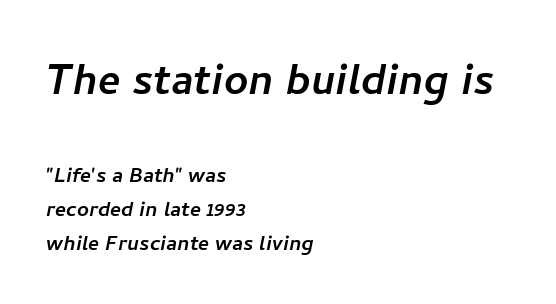
Q: Is the typeface a serif or a sans-serif typeface? A: Sans-serif.
Q: Is the text underlined? A: No.
Q: How is the paragraph aligned? A: Left-aligned.
Q: Is the spacing between letters normal or unusually wide? A: Normal.
Q: Is the spacing between lines tight, normal or loose? A: Normal.
Q: Which block of text is set in a larger size, the first (top) or the second (bottom)? A: The first (top) one.
Q: Width (condensed, normal, or wide)? A: Normal.
Q: Stroke contrast? A: Low.
Q: x-height? A: Medium.
Q: Monospaced? A: No.
